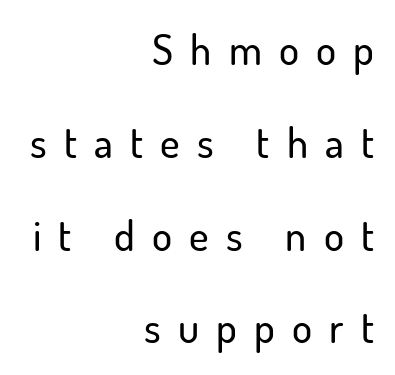
The letterforms stand isolated, each surrounded by extra space. Notice how the stems are strictly vertical — no italics here. Unlike a traditional serif, this face leaves its strokes unadorned. Successive baselines arrive slowly, with a big drop between each. The passage shown is typed in a proportional face where columns would drift. The baseline area is clear.
